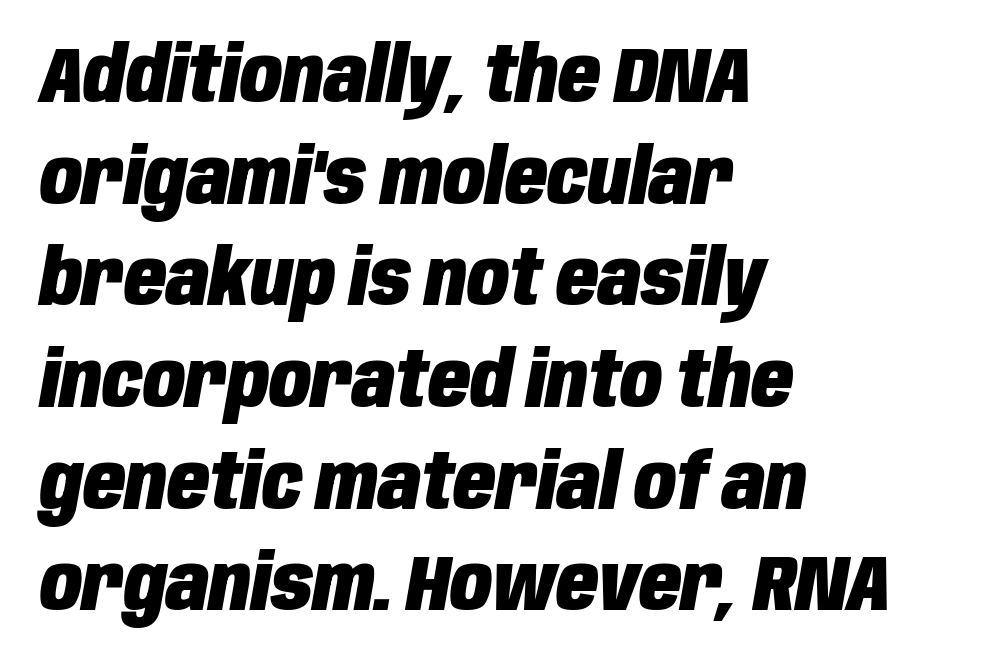
The passage shown is typed in a proportional face where columns would drift. Leading: standard. Tracking value appears to be zero — textbook default spacing. Descender tails drop into unmarked territory.
